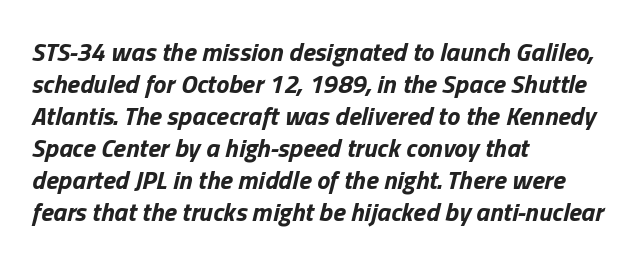
{"italic": "yes", "lean": "right", "slant_degrees": 13, "bold": "yes", "underline": "no", "align": "left", "line_spacing_ratio": 1.23, "letter_spacing": "normal", "letter_spacing_em": 0.0, "glyph_px": 26}
